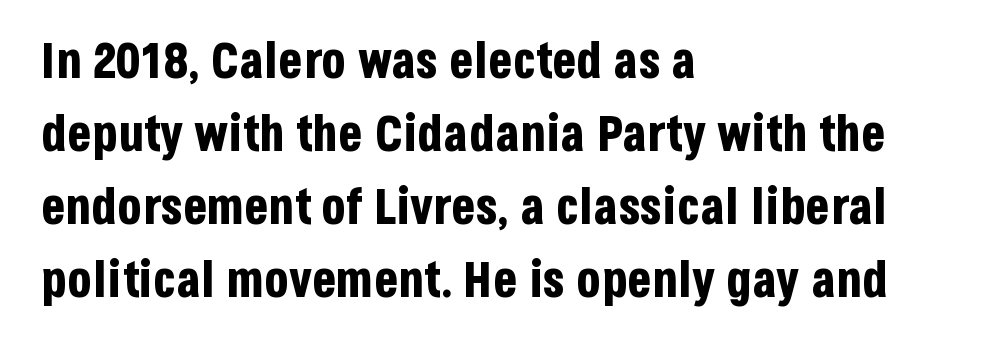
Honestly, the row spacing looks completely unremarkable. Is the letter spacing exaggerated? No — it looks like the ordinary default. The lines in this sample share a left origin and differ only in where they stop. Characters remain perfectly vertical along every line.
